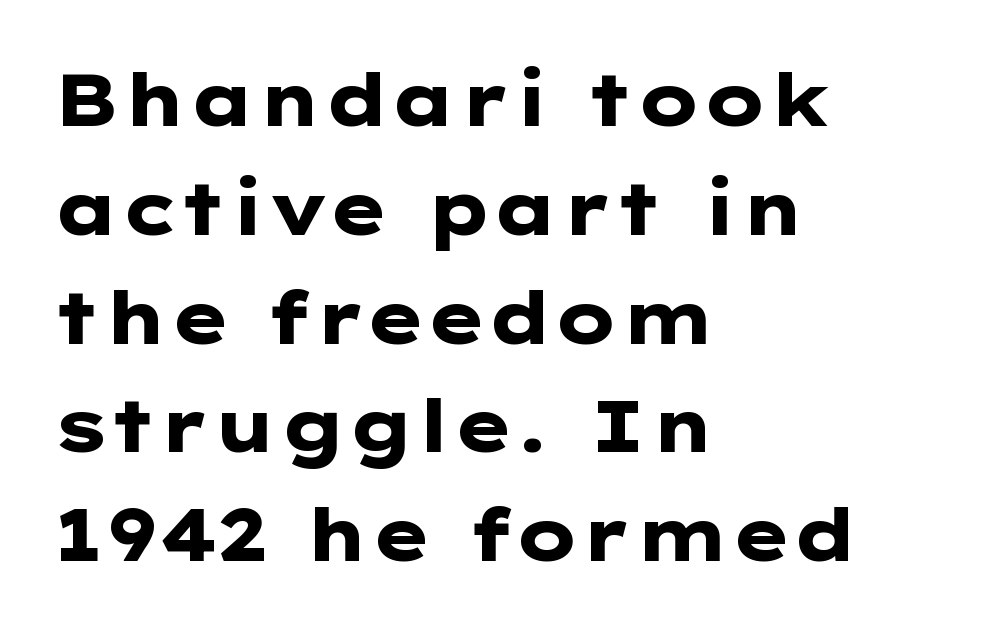
{"serif": "no", "italic": "no", "bold": "yes", "weight": "heavy", "width": "wide", "stroke_contrast": "low", "x_height": "medium", "underline": "no", "align": "left", "line_spacing": "normal", "line_spacing_ratio": 1.49, "letter_spacing": "normal", "letter_spacing_em": 0.0, "glyph_px": 73}
